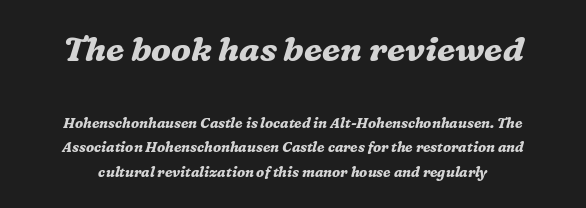
Q: Is the text bold? A: Yes.
Q: Is the text italic (slanted)? A: Yes, it leans right by about 16 degrees.
Q: Is the typeface a serif or a sans-serif typeface? A: Serif.
Q: Is the text underlined? A: No.
Q: Is the spacing between letters normal or unusually wide? A: Normal.
Q: Which block of text is set in a larger size, the first (top) or the second (bottom)? A: The first (top) one.
Q: Width (condensed, normal, or wide)? A: Normal.
Q: Stroke contrast? A: Medium.
Q: x-height? A: Medium.
Q: Monospaced? A: No.
